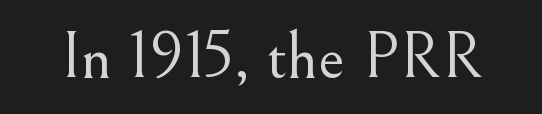
The image shows 67 px light serif type, upright; set normal letter spacing, not underlined; medium stroke contrast and a small x-height.
